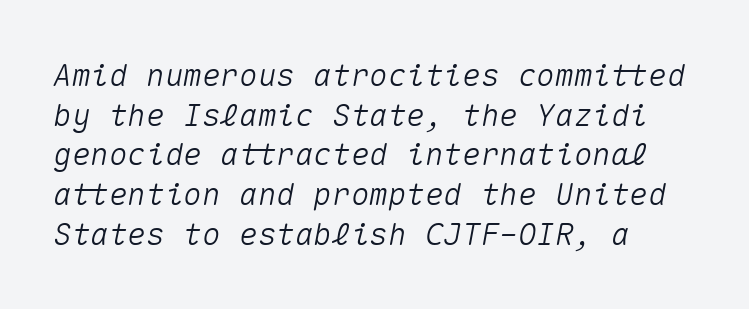
The image shows 31 px text type, italic (leaning right), monospaced; set left-aligned, normal line spacing (1.28x), normal letter spacing, not underlined; medium stroke contrast and a medium x-height.
